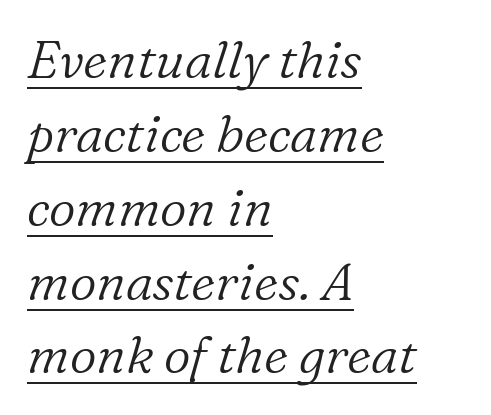
{"serif": "yes", "italic": "yes", "lean": "right", "slant_degrees": 16, "bold": "no", "weight": "light", "width": "normal", "stroke_contrast": "low", "x_height": "medium", "monospaced": "no", "underline": "yes", "align": "left", "line_spacing": "normal", "line_spacing_ratio": 1.42, "letter_spacing": "normal", "letter_spacing_em": 0.0, "glyph_px": 52}
